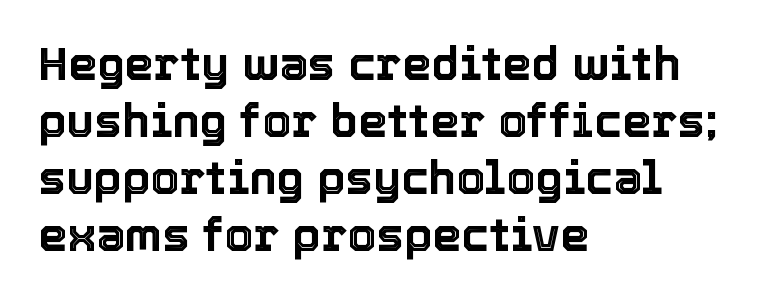
The image shows 46 px text type, upright; set left-aligned, line spacing 1.24x, normal letter spacing, not underlined; a medium x-height.
